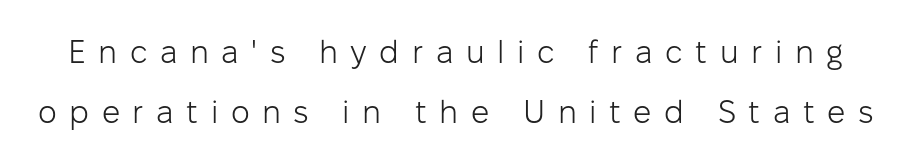
The passage shown is typed in a proportional face where columns would drift. Font category for this specimen: sans-serif. Loose tracking; the words dissolve into strings of separated letters. Ordinary non-slanted type is in use.
